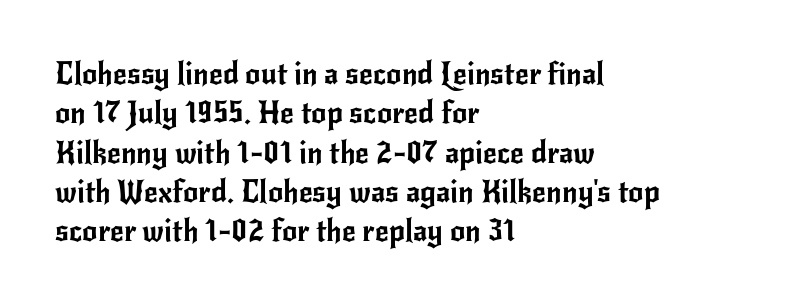
{"serif": "no", "italic": "no", "width": "normal", "stroke_contrast": "low", "x_height": "small", "monospaced": "no", "underline": "no", "align": "left", "line_spacing": "normal", "line_spacing_ratio": 1.31, "letter_spacing": "normal", "letter_spacing_em": 0.0, "glyph_px": 30}
